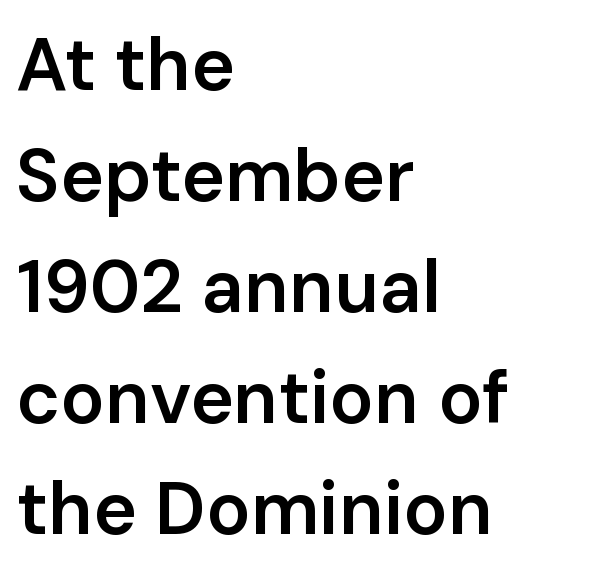
{"serif": "no", "italic": "no", "bold": "semi", "weight": "semibold", "width": "normal", "stroke_contrast": "low", "x_height": "medium", "monospaced": "no", "underline": "no", "align": "left", "line_spacing": "normal", "line_spacing_ratio": 1.5, "letter_spacing": "normal", "letter_spacing_em": 0.0, "glyph_px": 74}
